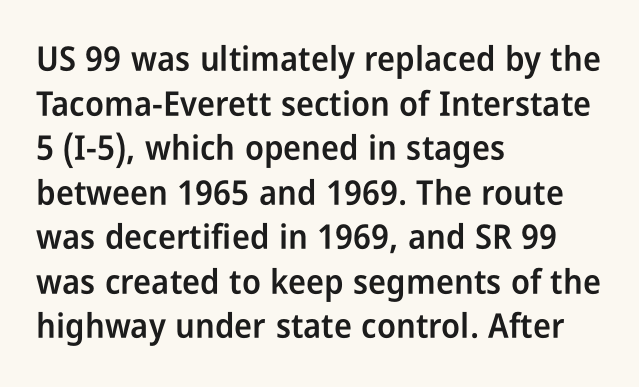
{"serif": "no", "italic": "no", "bold": "semi", "weight": "semibold", "width": "condensed", "stroke_contrast": "low", "x_height": "medium", "monospaced": "no", "underline": "no", "align": "left", "line_spacing": "normal", "line_spacing_ratio": 1.31, "letter_spacing": "normal", "letter_spacing_em": 0.0, "glyph_px": 34}
